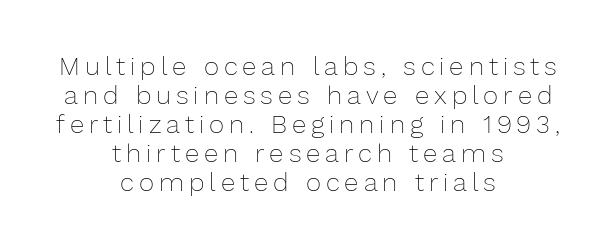
The image shows 26 px text type, upright; set centered, tight line spacing (1.12x), not underlined.
